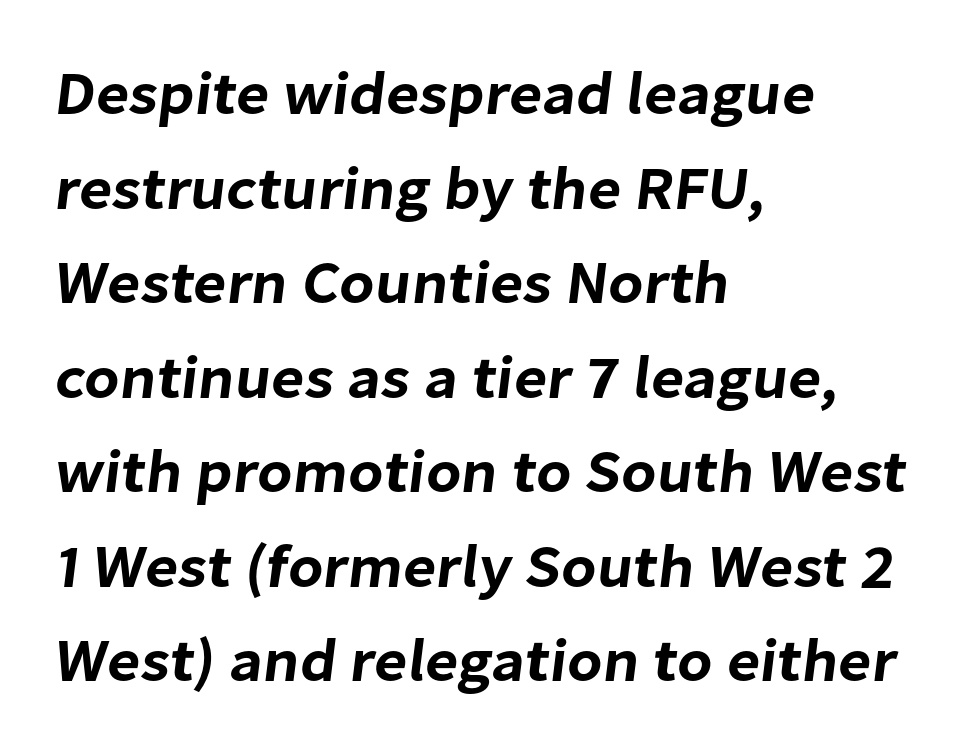
Check where the strokes stop: nothing finishes them off — pure sans. The zone under the glyphs is completely vacant. In terms of letterspacing, this is plain default setting. The paragraph has a hard left edge and a soft right edge. Quick note: interline space is typical. Character widths vary here, with narrow letters taking less room than wide ones.
